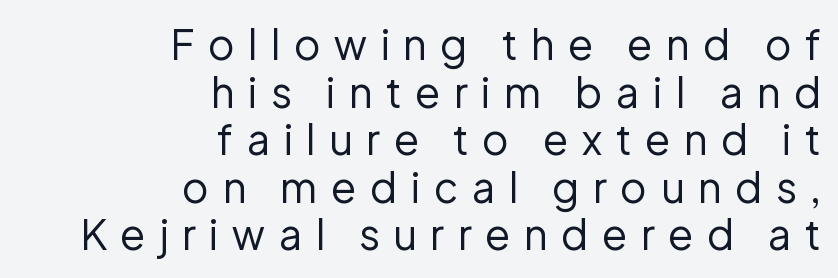
Rule under the text: the space is simply empty. This sample has the flowing, uneven cadence of proportional lettering. Line endings align vertically; line beginnings do not. Grotesque or geometric, the face here clearly has no serifs. Stems and bowls with no extra thickness — not bold. Rendered with straight, roman letterforms.
